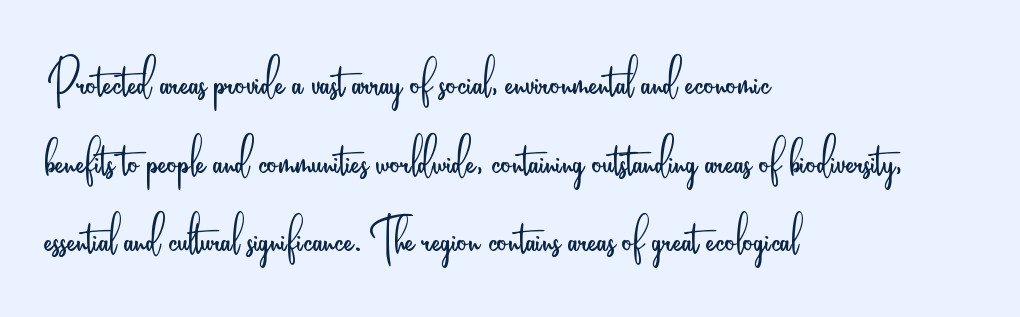
Note: no serifs on the glyphs. The passage shown is not underscored anywhere. Notice how the passage keeps a crisp vertical edge on the left only. Varying glyph widths throughout — classic text-font behaviour. Short note: letters normally spaced.
